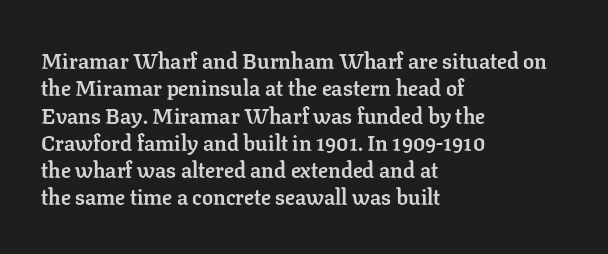
Q: Is the text bold? A: Yes.
Q: Is the text italic (slanted)? A: No, it is upright.
Q: Is the text underlined? A: No.
Q: How is the paragraph aligned? A: Left-aligned.
Q: Is the spacing between letters normal or unusually wide? A: Normal.
